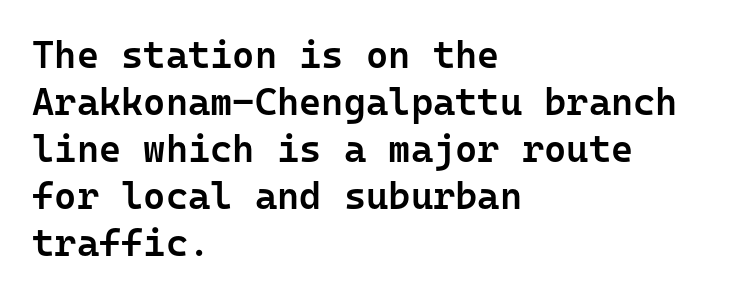
You could count columns in this text — the font is strictly monospaced. In terms of posture, this sample is upright. The space beneath each line is pristine and unruled. Notice the strokes are somewhat thickened but not fully heavy: this is a semibold. Unlike a traditional serif, this face leaves its strokes unadorned.
